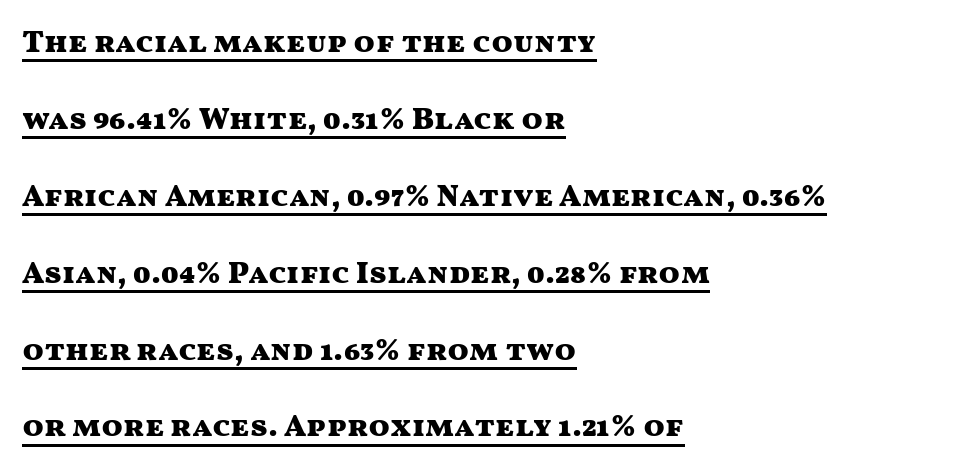
{"serif": "no", "italic": "no", "bold": "yes", "weight": "heavy", "width": "wide", "stroke_contrast": "medium", "x_height": "medium", "monospaced": "no", "underline": "yes", "align": "left", "line_spacing": "loose", "line_spacing_ratio": 2.48, "letter_spacing": "normal", "letter_spacing_em": 0.0, "glyph_px": 31}
